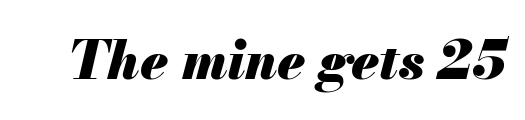
Proportional: the letters do not fall into vertical columns. The whole block is typeset with a tilt. Plenty of ink on the page — the face is bold. Words float on clear page, feet unadorned. Characters follow at the spacing the type designer built in.
